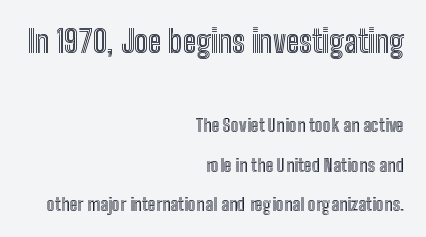
The image shows 31 px condensed type, upright; set right-aligned, loose line spacing (2.18x), normal letter spacing, not underlined; the first (top) block is 1.72x larger; a medium x-height.
